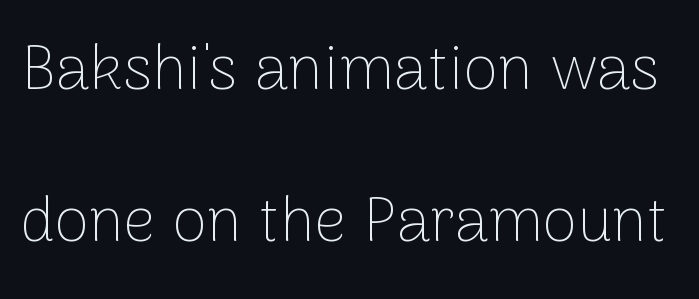
{"serif": "no", "italic": "no", "bold": "no", "weight": "thin", "width": "normal", "stroke_contrast": "low", "x_height": "medium", "monospaced": "no", "underline": "no", "line_spacing": "loose", "line_spacing_ratio": 2.42, "letter_spacing": "normal", "letter_spacing_em": 0.0, "glyph_px": 63}
